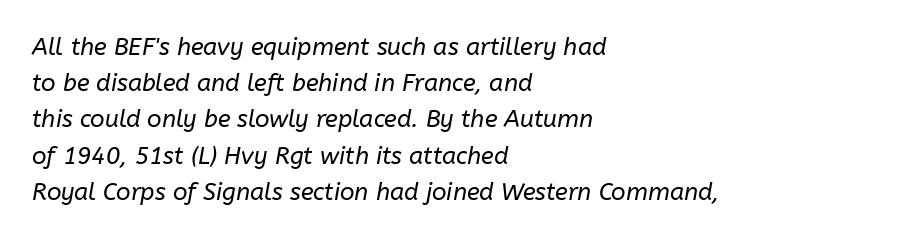
Q: Is the text bold? A: No.
Q: Is the text italic (slanted)? A: Yes, it leans right by about 10 degrees.
Q: Is the text underlined? A: No.
Q: How is the paragraph aligned? A: Left-aligned.
Q: Is the spacing between letters normal or unusually wide? A: Normal.
Q: Is the spacing between lines tight, normal or loose? A: Normal.
